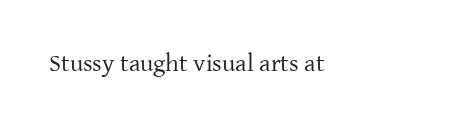
The rendering keeps characters at their native spacing. The font sits on the lighter half of the weight spectrum, regular included. Quick note: underline off. Is there any slant? The stems are plumb.
